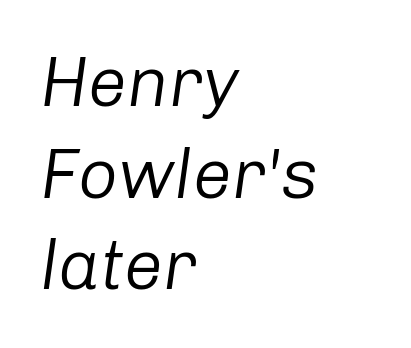
Slant detected: the letters are inclined. Compared with a typical body face, this is equally light or lighter still. In terms of letterspacing, this is plain default setting. This sample is left-justified, so line endings fall wherever the words run out. The line-height multiplier appears to be the usual default.
